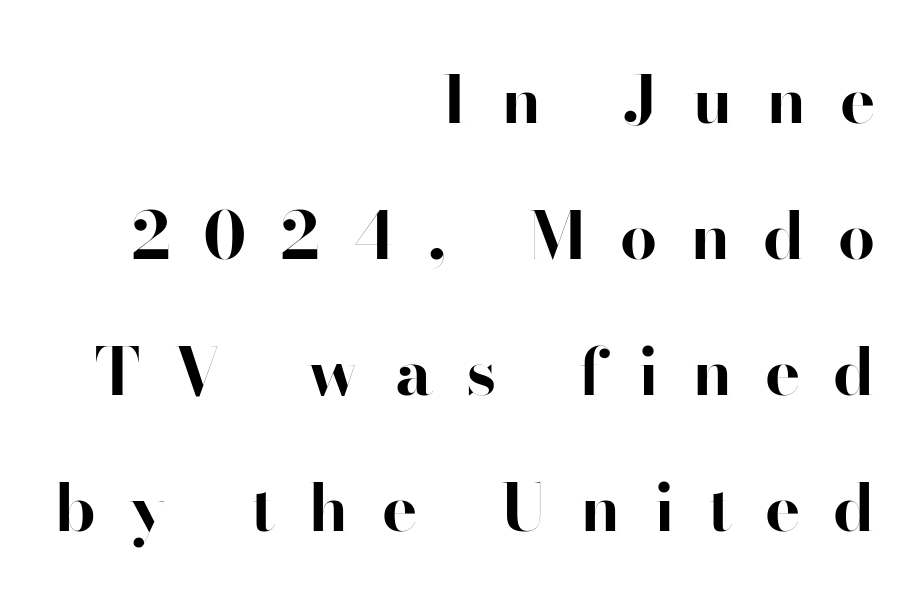
{"serif": "no", "italic": "no", "bold": "yes", "weight": "bold", "width": "normal", "stroke_contrast": "high", "x_height": "small", "monospaced": "no", "underline": "no", "align": "right", "line_spacing": "loose", "line_spacing_ratio": 2.06, "letter_spacing": "wide", "letter_spacing_em": 0.5, "glyph_px": 66}
